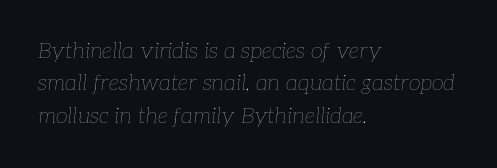
The image shows 22 px text type, italic (leaning right); set left-aligned, normal line spacing (1.47x), normal letter spacing, not underlined.
